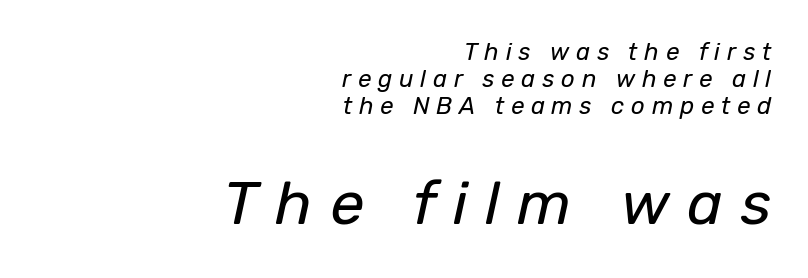
Is the type slanted? Yes — the strokes lean at a clear angle. Short and long lines alike share a common ending point at right. The space directly below the letters is spotless. You get the small type first, then a jump to larger type.
